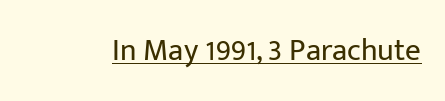
{"serif": "no", "italic": "no", "bold": "no", "weight": "regular", "width": "normal", "stroke_contrast": "low", "x_height": "medium", "monospaced": "no", "underline": "yes", "letter_spacing": "normal", "letter_spacing_em": 0.0, "glyph_px": 31}
